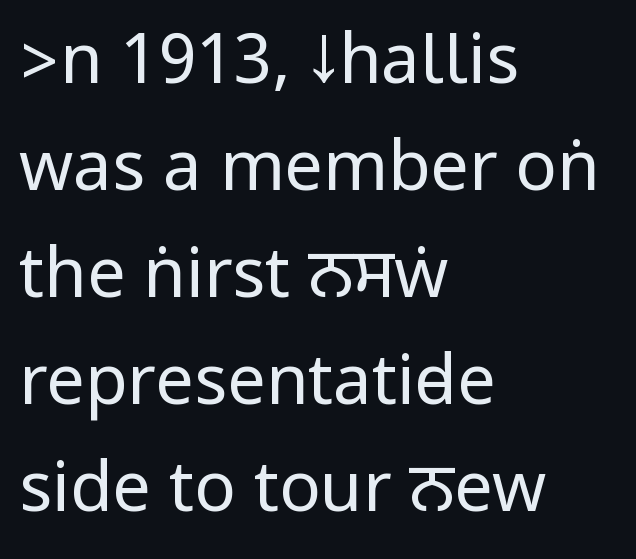
The image shows 69 px regular-weight, condensed sans-serif type, upright; set left-aligned, normal line spacing (1.55x), normal letter spacing, not underlined; low stroke contrast.
